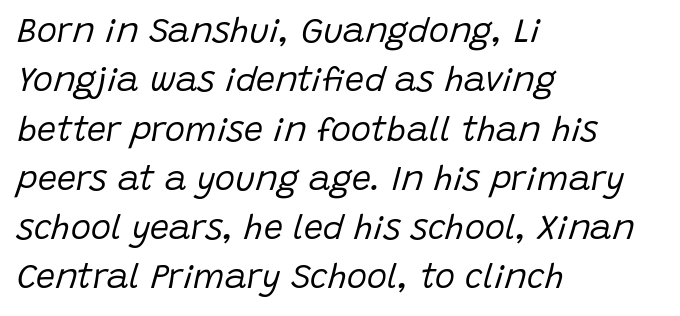
Characters follow at the spacing the type designer built in. A bare baseline throughout the passage. The typography opts for an oblique posture over an upright one. This sample has the flowing, uneven cadence of proportional lettering. The letters look calm and open, with moderate or lighter stems. Students, observe: this is what conventionally led text looks like.
